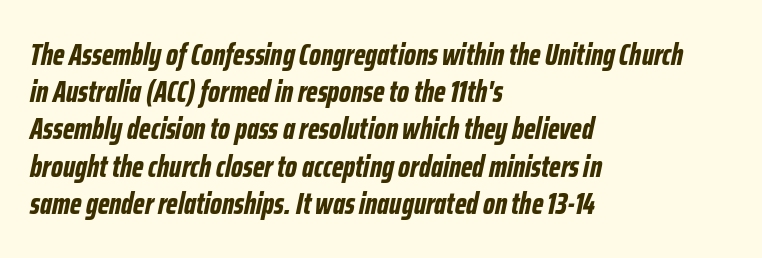
Q: Is the text bold? A: Yes.
Q: Is the text italic (slanted)? A: Yes, it leans right by about 12 degrees.
Q: Is the text underlined? A: No.
Q: How is the paragraph aligned? A: Left-aligned.
Q: Is the spacing between letters normal or unusually wide? A: Normal.
Q: Width (condensed, normal, or wide)? A: Condensed.
Q: Stroke contrast? A: Low.
Q: x-height? A: Medium.
Q: Monospaced? A: No.
